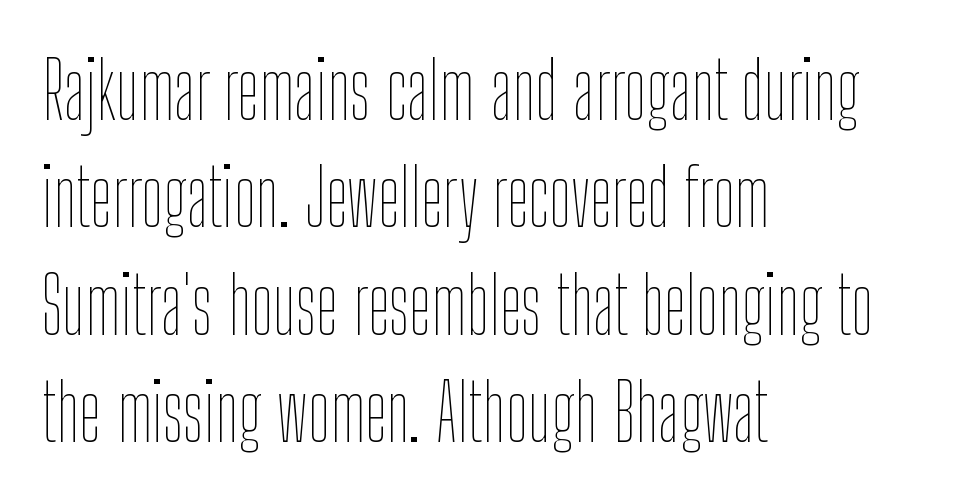
{"italic": "no", "bold": "no", "weight": "thin", "width": "condensed", "stroke_contrast": "low", "x_height": "medium", "monospaced": "no", "underline": "no", "align": "left", "line_spacing": "normal", "line_spacing_ratio": 1.36, "letter_spacing": "normal", "letter_spacing_em": 0.0, "glyph_px": 79}
